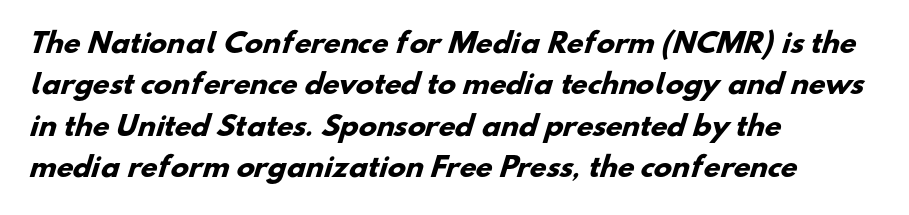
The image shows 27 px bold type; set left-aligned, normal line spacing (1.53x), normal letter spacing, not underlined.
